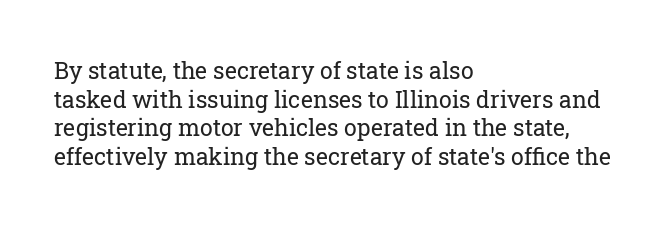
Q: Is the text bold? A: No.
Q: Is the text italic (slanted)? A: No, it is upright.
Q: Is the text underlined? A: No.
Q: How is the paragraph aligned? A: Left-aligned.
Q: Is the spacing between letters normal or unusually wide? A: Normal.
Q: Is the spacing between lines tight, normal or loose? A: Normal.
